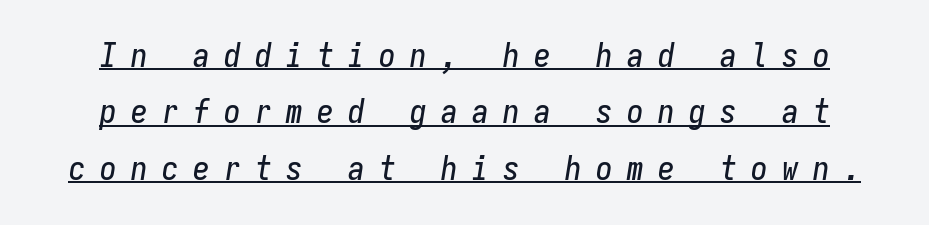
The rendering uses typewriter-style spacing with identical character cells. The paragraph shown floats in the horizontal middle. Beneath each row of characters lies a ruled line. Glyph-to-glyph distance is far greater than everyday printed text.
